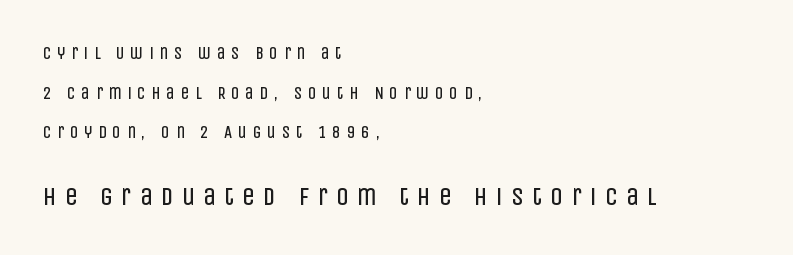
{"italic": "no", "bold": "no", "underline": "no", "align": "left", "line_spacing": "loose", "line_spacing_ratio": 2.33, "letter_spacing": "wide", "letter_spacing_em": 0.34, "larger_block": "second", "size_ratio": 1.47, "glyph_px": 25}
